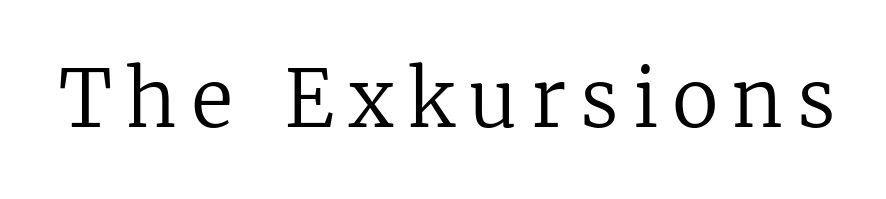
Q: Is the text bold? A: No.
Q: Is the text italic (slanted)? A: No, it is upright.
Q: Is the typeface a serif or a sans-serif typeface? A: Serif.
Q: Is the text underlined? A: No.
Q: Width (condensed, normal, or wide)? A: Normal.
Q: Stroke contrast? A: Low.
Q: x-height? A: Medium.
Q: Monospaced? A: No.
